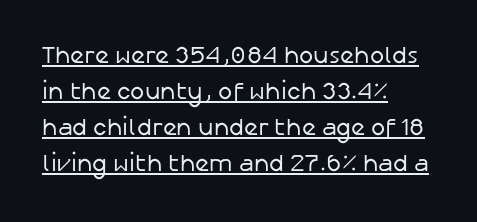
What stands out about the letter spacing? Nothing — it is the standard amount. Every word sits above its own underline. Weight: in the light-to-regular range. Every stem runs plumb, perpendicular to the baseline. Horizontal alignment here is leftward, the default for most running prose.
